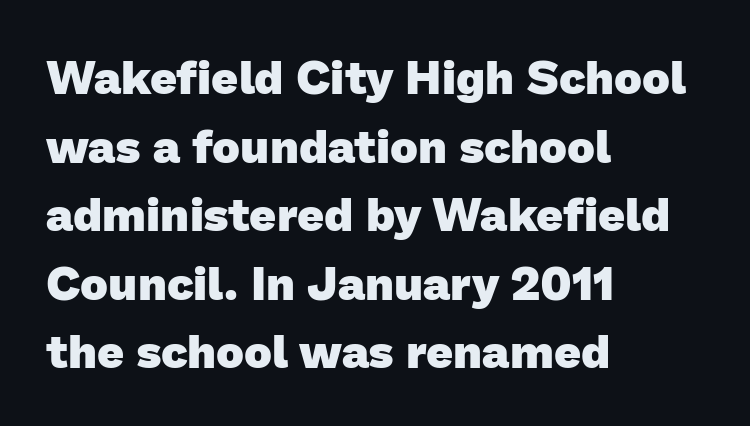
{"serif": "no", "bold": "yes", "weight": "heavy", "width": "normal", "stroke_contrast": "low", "x_height": "medium", "monospaced": "no", "underline": "no", "align": "left", "line_spacing": "normal", "line_spacing_ratio": 1.46, "letter_spacing": "normal", "letter_spacing_em": 0.0, "glyph_px": 47}
